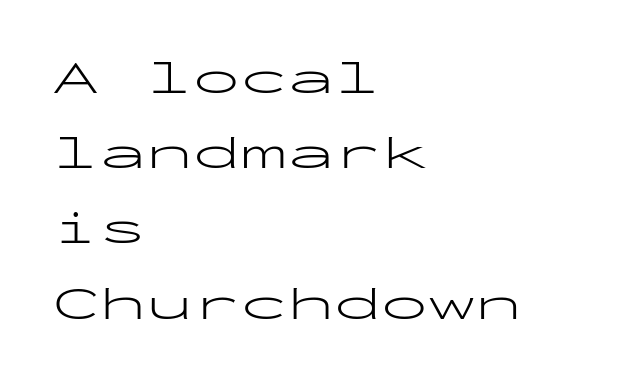
Stems and bowls with no extra thickness — not bold. The designer went with a sans here, leaving each stem footless. Characters remain perfectly vertical along every line. The rendering uses a moderate line-height, typical for paragraphs. Observe the ordinary spacing: letters are neighbours, not strangers.
